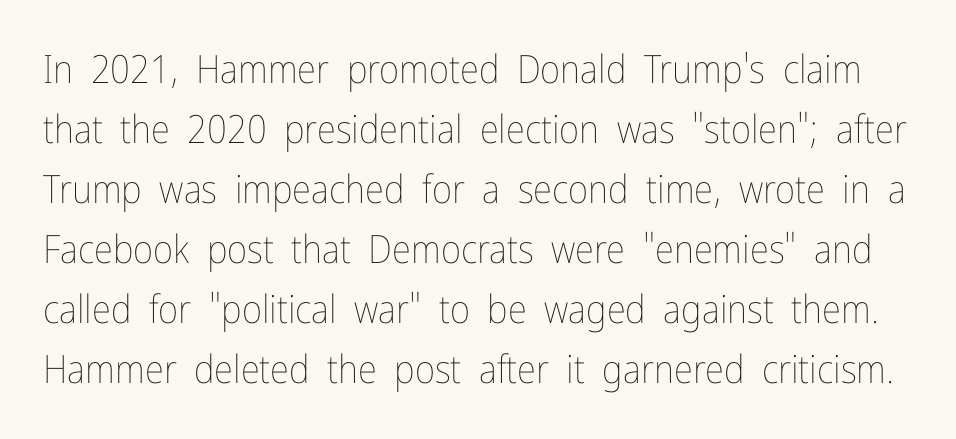
Q: Is the text bold? A: No.
Q: Is the text italic (slanted)? A: No, it is upright.
Q: Is the text underlined? A: No.
Q: Is the spacing between letters normal or unusually wide? A: Normal.
Q: Is the spacing between lines tight, normal or loose? A: Normal.
Q: Width (condensed, normal, or wide)? A: Condensed.
Q: Stroke contrast? A: Low.
Q: x-height? A: Medium.
Q: Monospaced? A: No.
